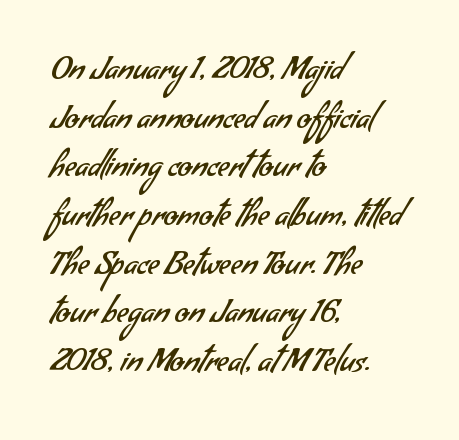
Q: Is the text bold? A: No.
Q: Is the typeface a serif or a sans-serif typeface? A: Sans-serif.
Q: Is the text underlined? A: No.
Q: How is the paragraph aligned? A: Left-aligned.
Q: Is the spacing between letters normal or unusually wide? A: Normal.
Q: Is the spacing between lines tight, normal or loose? A: Normal.
Q: Width (condensed, normal, or wide)? A: Normal.
Q: Stroke contrast? A: Low.
Q: x-height? A: Small.
Q: Monospaced? A: No.
